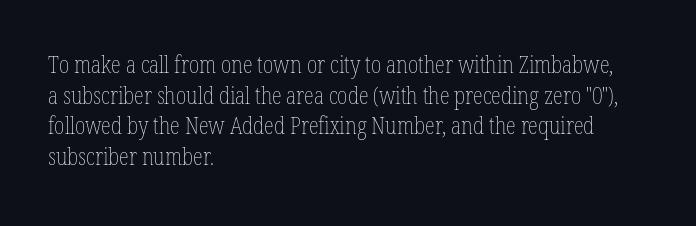
{"italic": "no", "bold": "no", "underline": "no", "align": "left", "line_spacing": "normal", "line_spacing_ratio": 1.33, "letter_spacing": "normal", "letter_spacing_em": 0.0, "glyph_px": 23}
